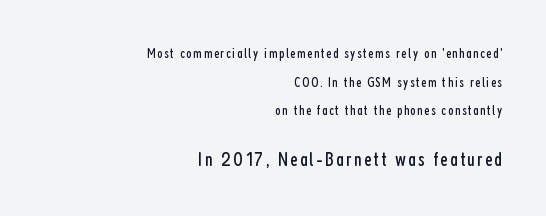
No heavy texture on the line: the type isn't bold. No word sits above an underline. Horizontal alignment here is rightward, an uncommon choice for prose. You can tell it's not italic because the verticals are truly vertical.
